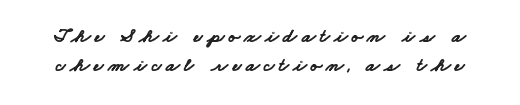
The image shows 20 px bold type; set normal line spacing (1.43x), unusually wide letter spacing (+0.22 em), not underlined.
